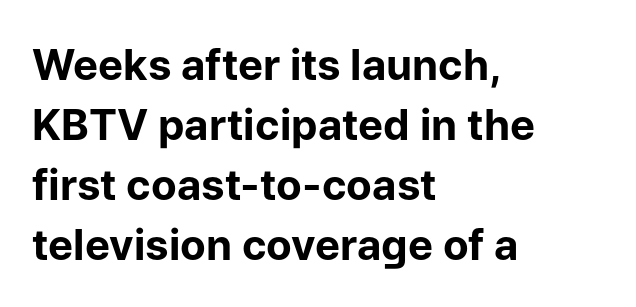
The image shows 42 px bold sans-serif type, upright; set left-aligned, normal line spacing (1.43x), normal letter spacing, not underlined; low stroke contrast and a medium x-height.
